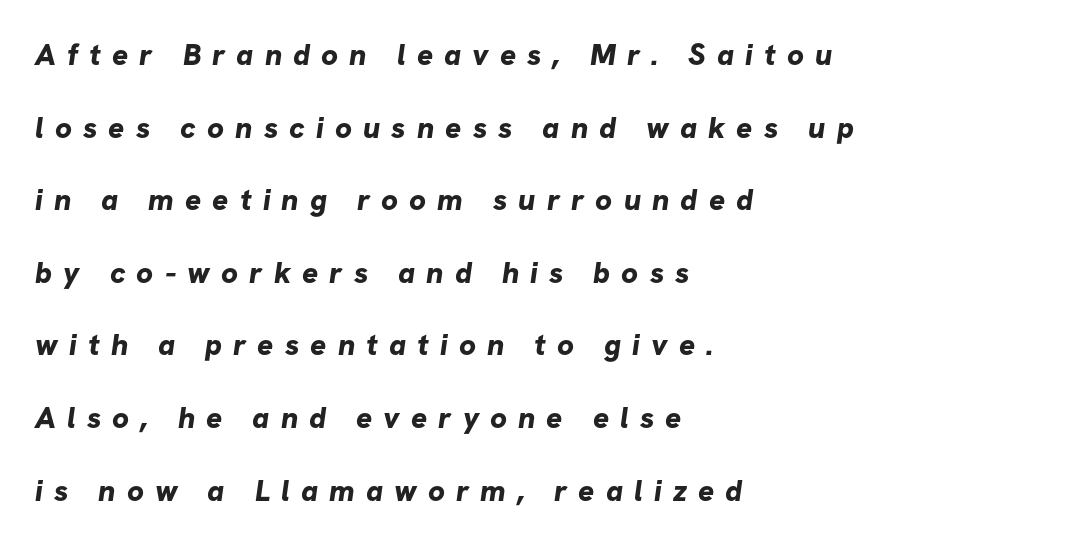
Unlike a traditional serif, this face leaves its strokes unadorned. Strong, thick strokes mark this as bold type. The string is rendered with underlining switched off. Leading: increased.
